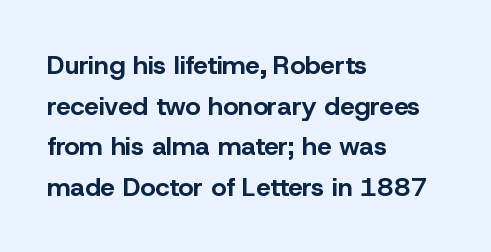
The image shows 26 px bold type, upright; set left-aligned, normal line spacing (1.56x), normal letter spacing, not underlined.
